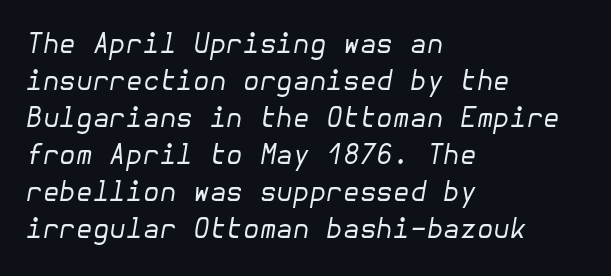
{"italic": "yes", "lean": "right", "slant_degrees": 10, "bold": "no", "underline": "no", "align": "left", "line_spacing": "normal", "line_spacing_ratio": 1.37, "letter_spacing": "normal", "letter_spacing_em": 0.0, "glyph_px": 27}
